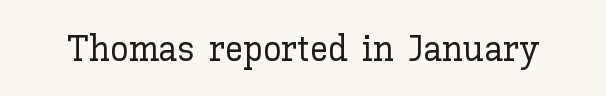
Q: Is the text italic (slanted)? A: No, it is upright.
Q: Is the text underlined? A: No.
Q: Is the spacing between letters normal or unusually wide? A: Normal.
Q: Width (condensed, normal, or wide)? A: Normal.
Q: Stroke contrast? A: Low.
Q: x-height? A: Medium.
Q: Monospaced? A: No.
